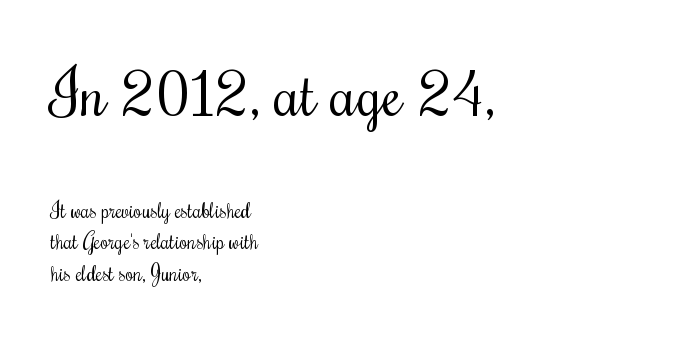
Q: Is the text bold? A: No.
Q: Is the text italic (slanted)? A: Yes.
Q: Is the typeface a serif or a sans-serif typeface? A: Serif.
Q: Is the text underlined? A: No.
Q: How is the paragraph aligned? A: Left-aligned.
Q: Is the spacing between letters normal or unusually wide? A: Normal.
Q: Is the spacing between lines tight, normal or loose? A: Normal.
Q: Which block of text is set in a larger size, the first (top) or the second (bottom)? A: The first (top) one.
Q: Width (condensed, normal, or wide)? A: Condensed.
Q: Stroke contrast? A: Medium.
Q: x-height? A: Small.
Q: Monospaced? A: No.
